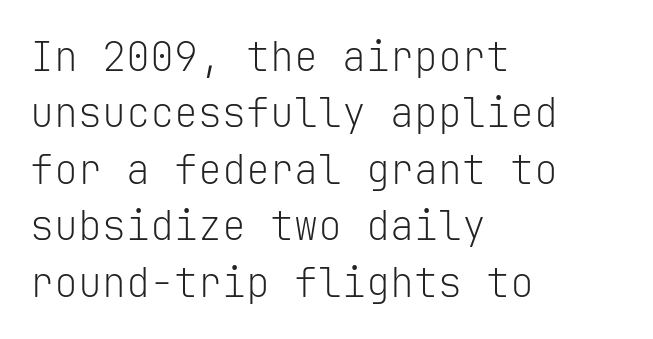
Q: Is the text bold? A: No.
Q: Is the text italic (slanted)? A: No, it is upright.
Q: Is the typeface a serif or a sans-serif typeface? A: Sans-serif.
Q: Is the text underlined? A: No.
Q: How is the paragraph aligned? A: Left-aligned.
Q: Is the spacing between letters normal or unusually wide? A: Normal.
Q: Is the spacing between lines tight, normal or loose? A: Normal.
Q: Width (condensed, normal, or wide)? A: Normal.
Q: Stroke contrast? A: Low.
Q: x-height? A: Medium.
Q: Monospaced? A: Yes.
